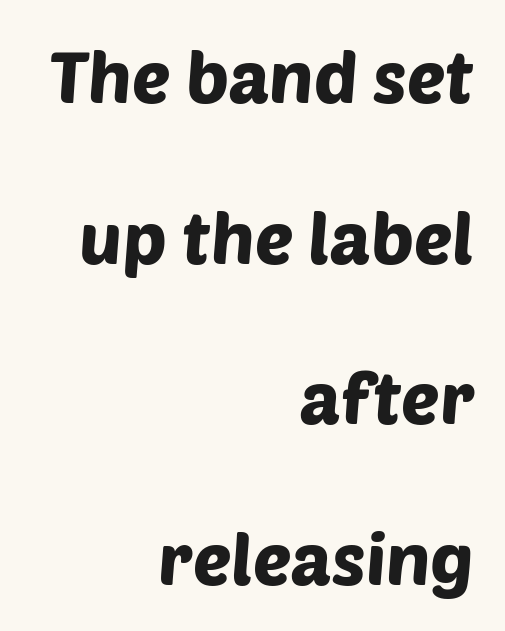
Q: Is the typeface a serif or a sans-serif typeface? A: Sans-serif.
Q: Is the text underlined? A: No.
Q: How is the paragraph aligned? A: Right-aligned.
Q: Is the spacing between letters normal or unusually wide? A: Normal.
Q: Is the spacing between lines tight, normal or loose? A: Loose.
Q: Width (condensed, normal, or wide)? A: Normal.
Q: Stroke contrast? A: Low.
Q: x-height? A: Large.
Q: Monospaced? A: No.
